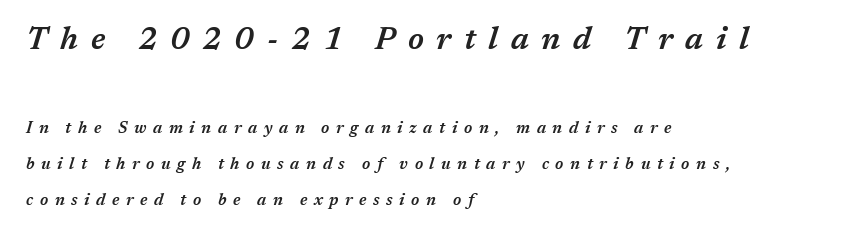
{"italic": "yes", "lean": "right", "slant_degrees": 17, "bold": "semi", "weight": "semibold", "width": "normal", "stroke_contrast": "medium", "x_height": "medium", "monospaced": "no", "underline": "no", "align": "left", "line_spacing": "loose", "line_spacing_ratio": 2.26, "letter_spacing": "wide", "letter_spacing_em": 0.41, "larger_block": "first", "size_ratio": 1.94, "glyph_px": 31}
